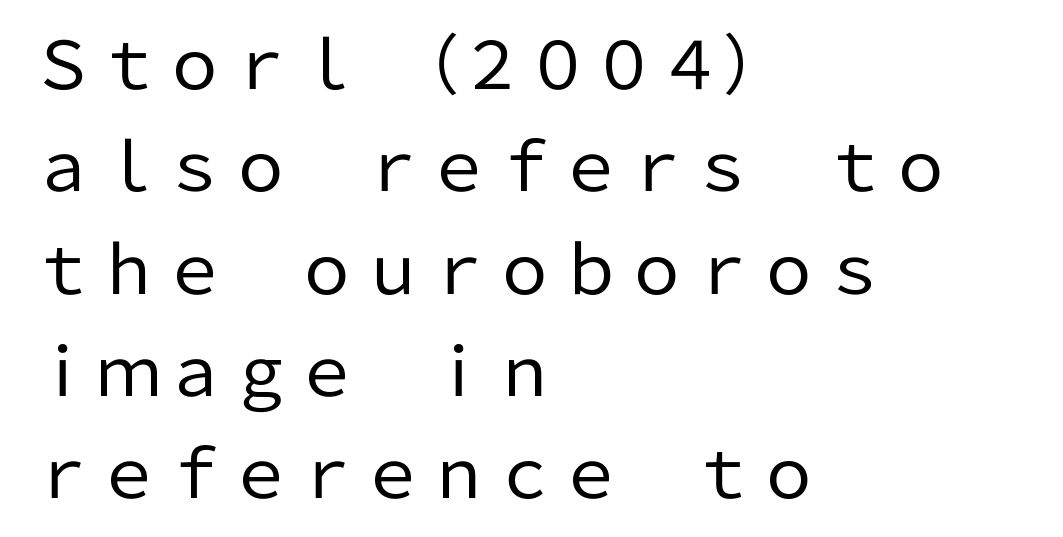
The lines in this sample share a left origin and differ only in where they stop. The space between consecutive lines is moderate. The strip under each line holds only bare page. The gaps between neighbouring characters are ordinary and unremarkable. In terms of letterform style, serifs are entirely absent. Posture: vertical.
